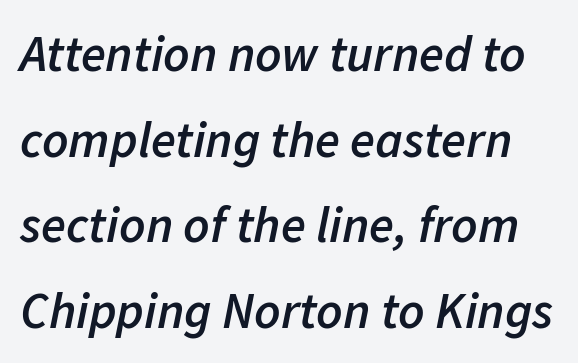
Q: Is the text bold? A: Semi-bold.
Q: Is the text italic (slanted)? A: Yes, it leans right by about 11 degrees.
Q: Is the text underlined? A: No.
Q: Is the spacing between letters normal or unusually wide? A: Normal.
Q: Is the spacing between lines tight, normal or loose? A: Normal.
Q: Width (condensed, normal, or wide)? A: Normal.
Q: Stroke contrast? A: Low.
Q: x-height? A: Medium.
Q: Monospaced? A: No.
